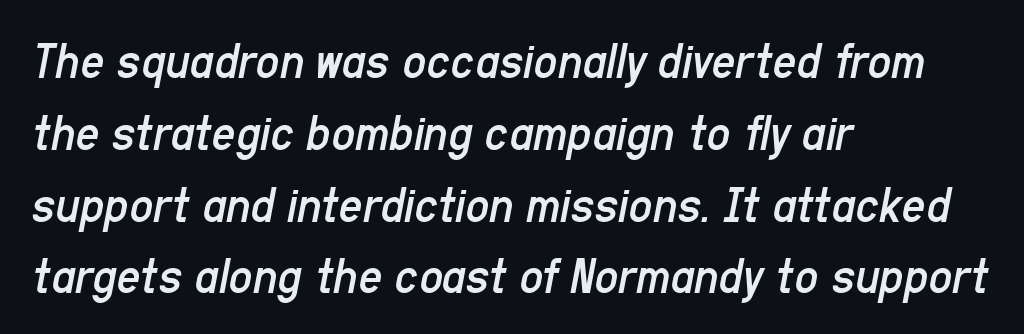
The image shows 52 px regular-weight, condensed type, italic (leaning right); set left-aligned, normal line spacing (1.38x), normal letter spacing, not underlined; low stroke contrast and a medium x-height.
